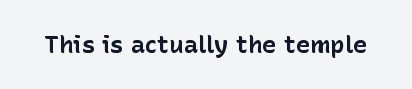
{"italic": "no", "bold": "yes", "underline": "no", "letter_spacing": "normal", "letter_spacing_em": 0.0, "glyph_px": 24}
